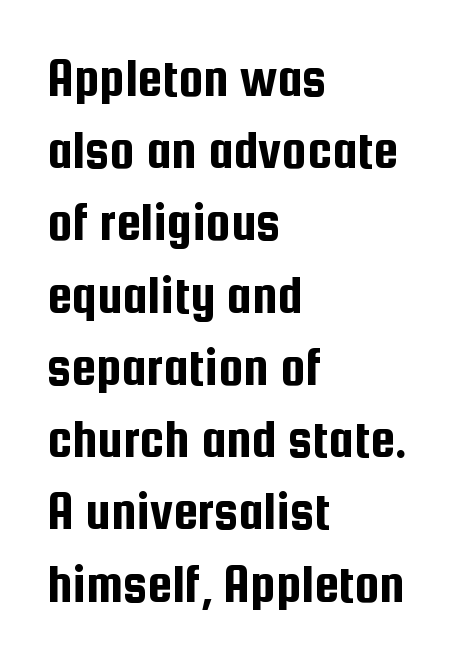
Caption: standard tracking, unaltered. Is this a sans? Yes — the strokes have no serifs. Is the block centered? No — it sits flush against the left margin. The rows are spaced the way most documents space them. Type without underlining. The face used here is proportionally spaced, like ordinary book or web type.
